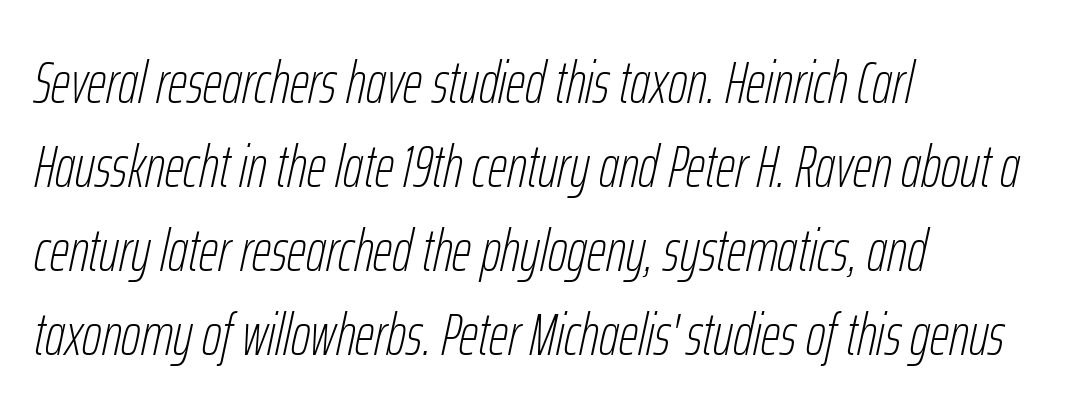
{"italic": "yes", "lean": "right", "slant_degrees": 12, "bold": "no", "weight": "thin", "width": "condensed", "stroke_contrast": "low", "x_height": "medium", "monospaced": "no", "underline": "no", "align": "left", "line_spacing": "normal", "line_spacing_ratio": 1.4, "letter_spacing": "normal", "letter_spacing_em": 0.0, "glyph_px": 60}
